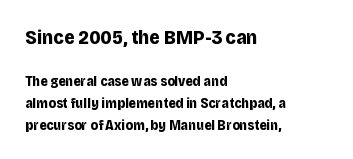
{"italic": "no", "bold": "yes", "underline": "no", "align": "left", "line_spacing": "normal", "line_spacing_ratio": 1.56, "letter_spacing": "normal", "letter_spacing_em": 0.0, "larger_block": "first", "size_ratio": 1.43, "glyph_px": 20}
